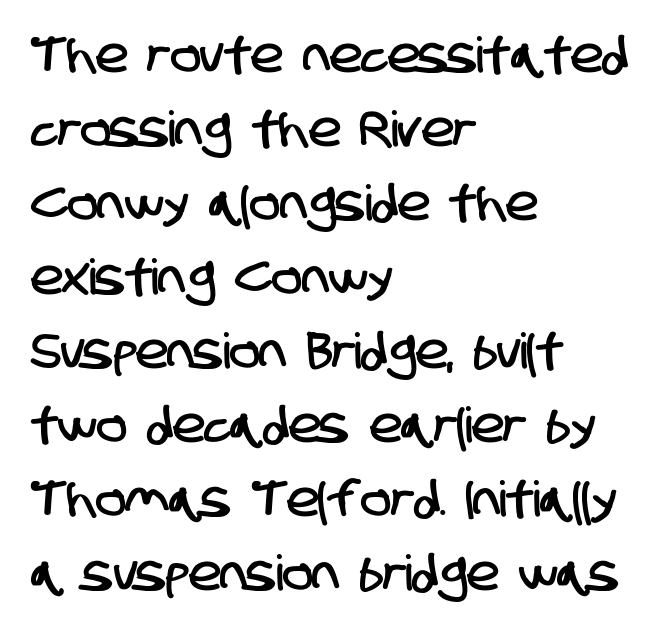
The type is set solid horizontally, with unmodified tracking. The letters advance in unequal steps, a hallmark of proportional type. Rule under the text: the space is simply empty. The passage shown is typeset with a sans-serif family. Compared with a centered layout, this one pins lines to the left instead.
